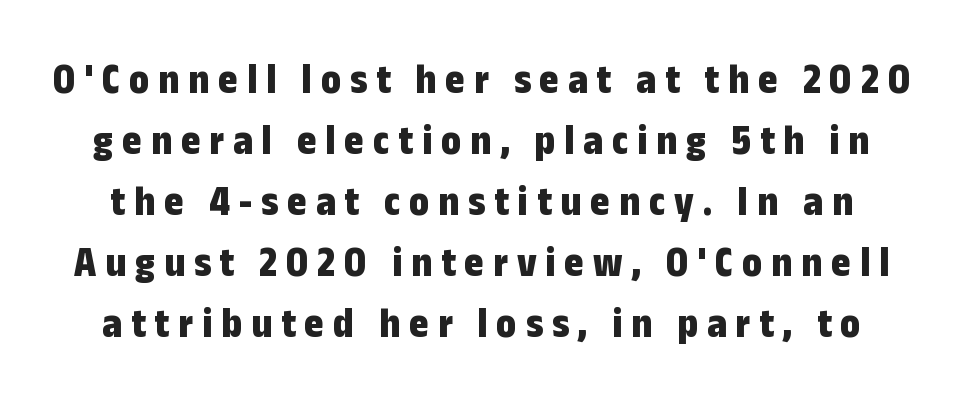
{"serif": "no", "italic": "no", "bold": "yes", "weight": "bold", "width": "condensed", "stroke_contrast": "low", "x_height": "medium", "monospaced": "no", "underline": "no", "line_spacing": "normal", "line_spacing_ratio": 1.45, "letter_spacing": "wide", "letter_spacing_em": 0.21, "glyph_px": 42}
